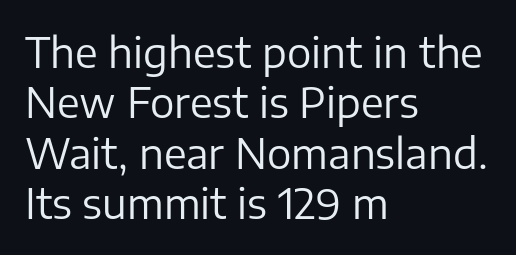
The image shows 41 px regular-weight sans-serif type, upright; set left-aligned, line spacing 1.23x, normal letter spacing, not underlined; low stroke contrast and a medium x-height.
